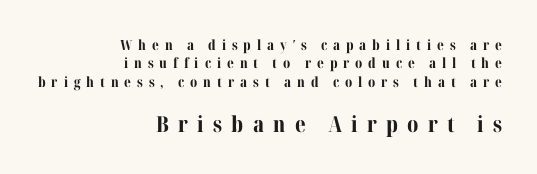
The image shows 22 px bold type, upright; set right-aligned, normal line spacing (1.31x), unusually wide letter spacing (+0.42 em), not underlined; the second (bottom) block is 1.57x larger.
